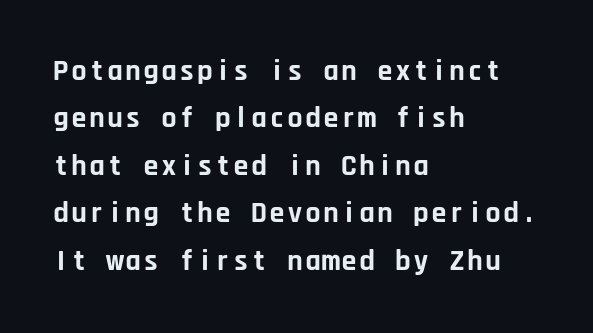
The image shows 30 px bold sans-serif type, upright, monospaced; set left-aligned, normal line spacing (1.58x), normal letter spacing, not underlined; low stroke contrast and a large x-height.
